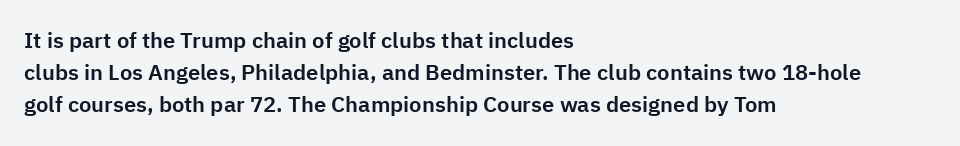
The image shows 22 px text type, upright; set left-aligned, normal line spacing (1.45x), normal letter spacing, not underlined.
